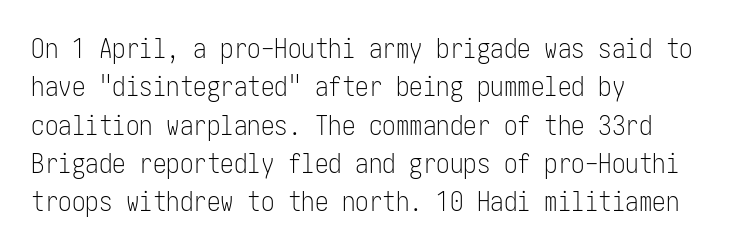
Q: Is the text bold? A: No.
Q: Is the text italic (slanted)? A: No, it is upright.
Q: Is the text underlined? A: No.
Q: How is the paragraph aligned? A: Left-aligned.
Q: Is the spacing between letters normal or unusually wide? A: Normal.
Q: Is the spacing between lines tight, normal or loose? A: Normal.
